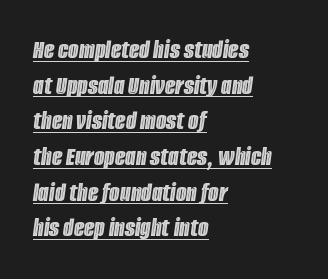
{"italic": "yes", "lean": "right", "slant_degrees": 8, "underline": "yes", "align": "left", "line_spacing": "normal", "line_spacing_ratio": 1.32, "letter_spacing": "normal", "letter_spacing_em": 0.0, "glyph_px": 27}
